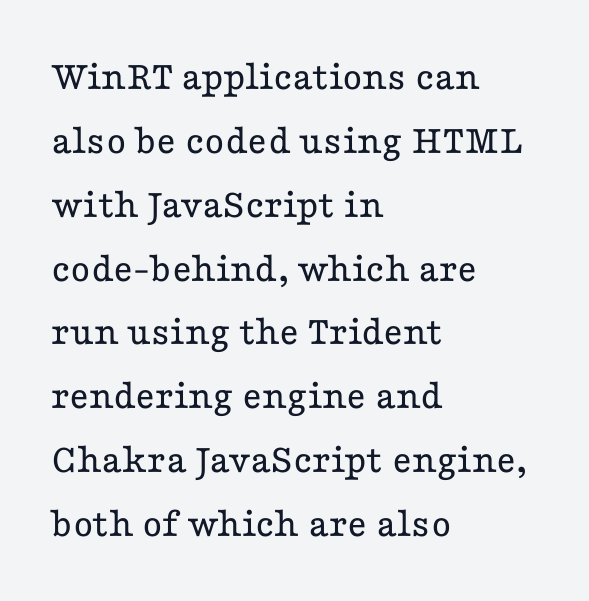
The image shows 42 px regular-weight, wide serif type, upright; set left-aligned, normal line spacing (1.52x), normal letter spacing, not underlined; low stroke contrast and a medium x-height.
